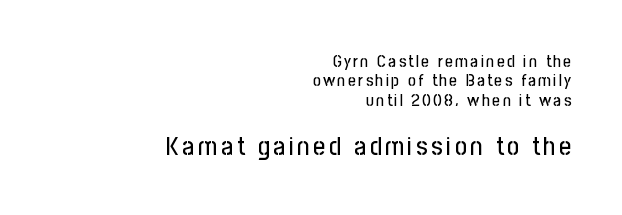
Q: Is the text italic (slanted)? A: No, it is upright.
Q: Is the text underlined? A: No.
Q: How is the paragraph aligned? A: Right-aligned.
Q: Is the spacing between lines tight, normal or loose? A: Tight.
Q: Which block of text is set in a larger size, the first (top) or the second (bottom)? A: The second (bottom) one.
